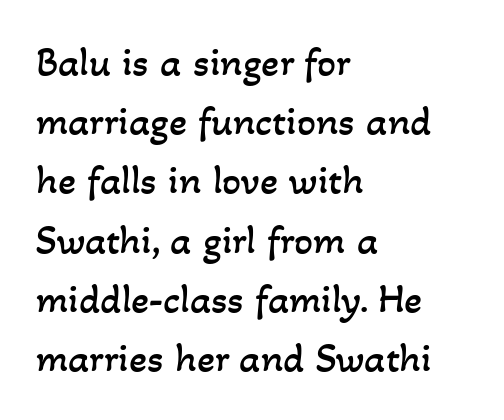
The image shows 42 px regular-weight type; set left-aligned, normal line spacing (1.41x), normal letter spacing, not underlined; low stroke contrast and a small x-height.
